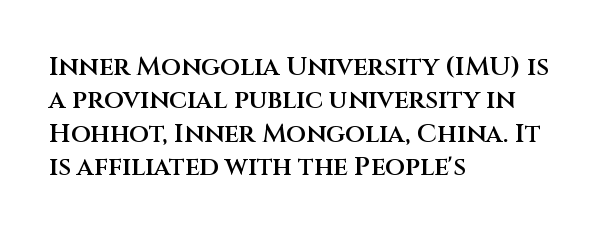
The line texture is even and compact thanks to regular tracking. Tall strokes in this sample are plumb rather than angled. The paragraph shown leans on its left margin. The strip under each line holds only bare page.
